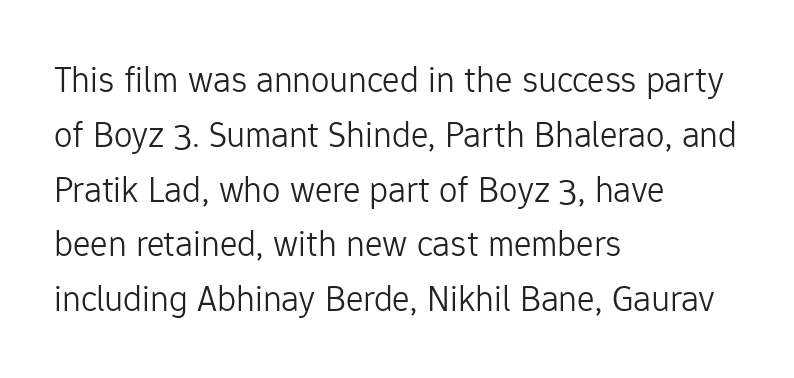
The image shows 37 px light sans-serif type, upright; set left-aligned, normal line spacing (1.48x), normal letter spacing, not underlined; low stroke contrast and a medium x-height.
